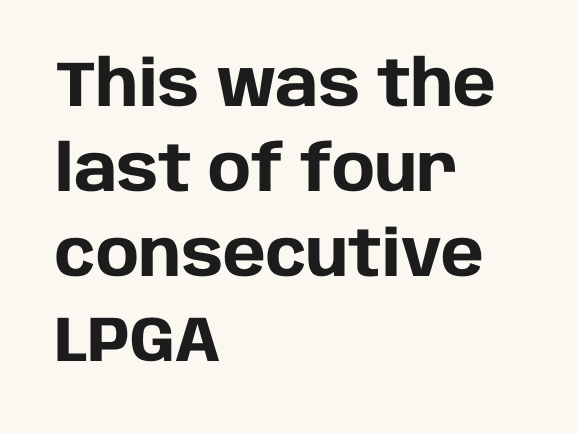
Observe the ordinary spacing: letters are neighbours, not strangers. Spacing verdict: proportional, widths tailored to each character. The glyphs have the mass of a bold cut. Stroke terminals: plain, sans-serif. Letters rest on an invisible, unmarked baseline. This is the regular roman posture of the typeface.
